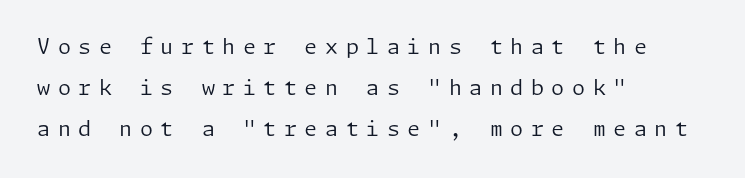
Where is the straight margin? On the left. Compared with typical body copy, the letter spacing here is much looser. The type sits square on the baseline with zero lean. The passage shown is not bold in any degree. The specimen omits any rule beneath the text block's lines. Horizontal bands of white between lines are thick stripes.
